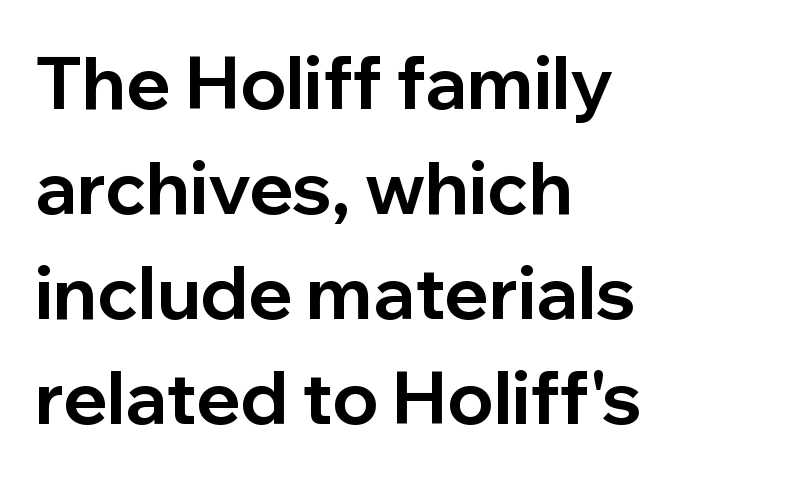
Q: Is the text bold? A: Yes.
Q: Is the text italic (slanted)? A: No, it is upright.
Q: Is the typeface a serif or a sans-serif typeface? A: Sans-serif.
Q: Is the text underlined? A: No.
Q: How is the paragraph aligned? A: Left-aligned.
Q: Is the spacing between letters normal or unusually wide? A: Normal.
Q: Is the spacing between lines tight, normal or loose? A: Normal.
Q: Width (condensed, normal, or wide)? A: Normal.
Q: Stroke contrast? A: Low.
Q: x-height? A: Medium.
Q: Monospaced? A: No.
